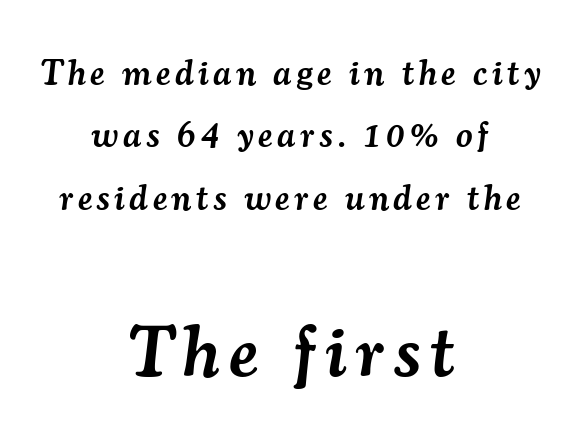
{"serif": "yes", "italic": "yes", "lean": "right", "slant_degrees": 7, "bold": "semi", "weight": "semibold", "width": "normal", "stroke_contrast": "medium", "x_height": "small", "monospaced": "no", "underline": "no", "align": "center", "line_spacing_ratio": 1.73, "larger_block": "second", "size_ratio": 2.03, "glyph_px": 73}
